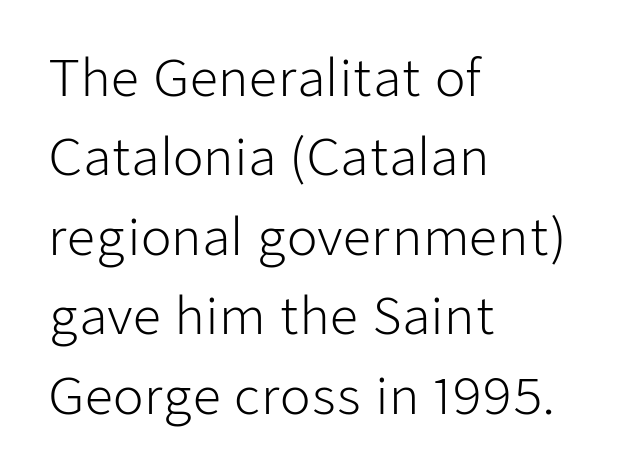
The image shows 50 px light sans-serif type, upright; set left-aligned, normal line spacing (1.59x), normal letter spacing, not underlined; low stroke contrast and a medium x-height.
